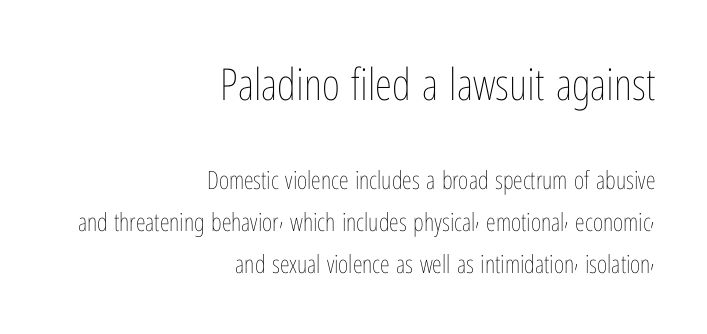
The upper block of text is set noticeably larger than the block beneath it. In CSS terms this would be text-align: right. Each row of text sits above clean, open space. Posture: straight, roman, zero tilt.
